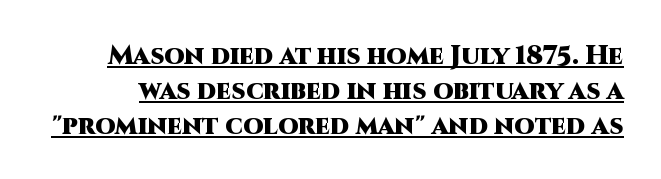
Q: Is the text bold? A: Yes.
Q: Is the text italic (slanted)? A: No, it is upright.
Q: Is the text underlined? A: Yes.
Q: Is the spacing between letters normal or unusually wide? A: Normal.
Q: Is the spacing between lines tight, normal or loose? A: Normal.
